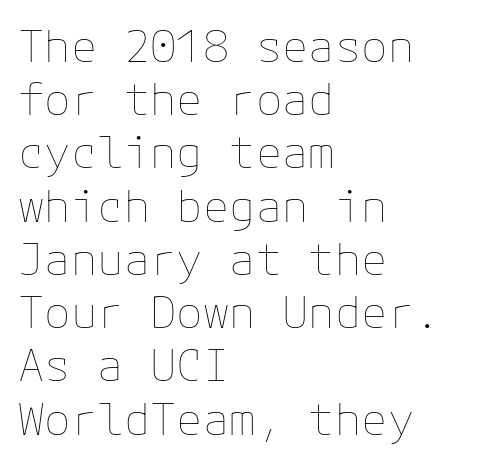
{"italic": "no", "bold": "no", "weight": "thin", "width": "normal", "stroke_contrast": "low", "x_height": "medium", "underline": "no", "align": "left", "line_spacing_ratio": 1.21, "letter_spacing": "normal", "letter_spacing_em": 0.0, "glyph_px": 44}
